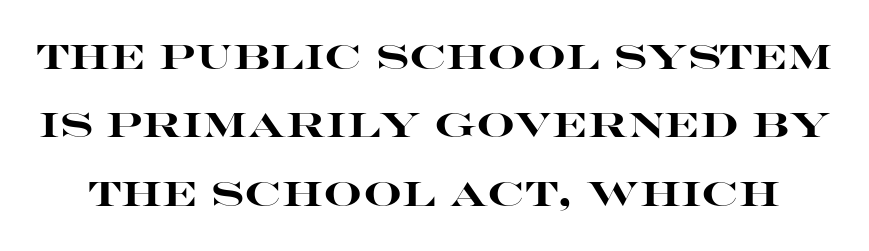
The face used here is proportionally spaced, like ordinary book or web type. A typesetter would mark this as roman, not italic. As a designer I'd log this as weight 700, bold. Rule under the text: the space is simply empty.
